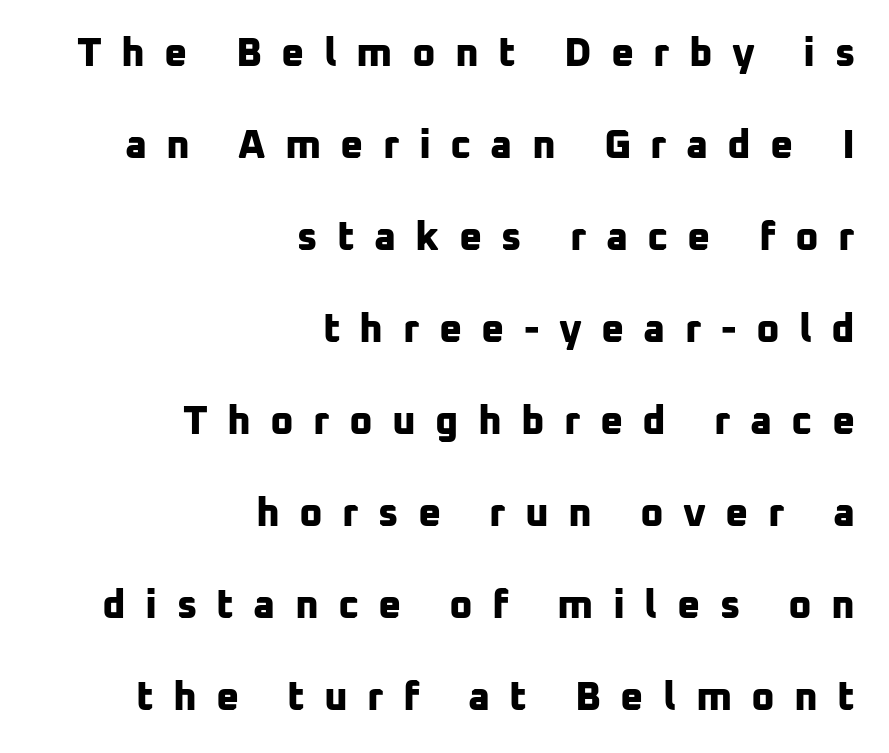
Q: Is the text bold? A: Yes.
Q: Is the typeface a serif or a sans-serif typeface? A: Sans-serif.
Q: Is the text underlined? A: No.
Q: How is the paragraph aligned? A: Right-aligned.
Q: Is the spacing between letters normal or unusually wide? A: Unusually wide.
Q: Is the spacing between lines tight, normal or loose? A: Loose.
Q: Width (condensed, normal, or wide)? A: Normal.
Q: Stroke contrast? A: Low.
Q: x-height? A: Medium.
Q: Monospaced? A: No.
